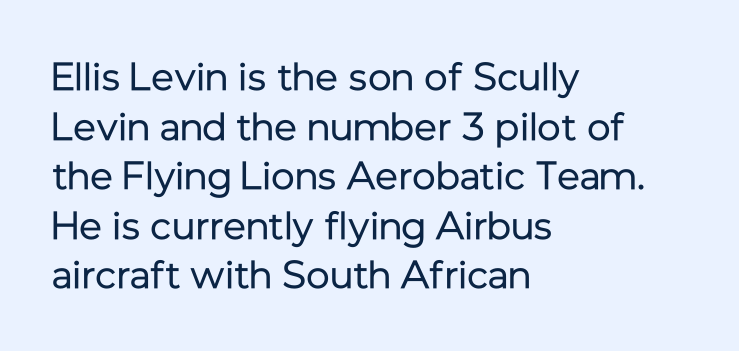
Q: Is the text bold? A: No.
Q: Is the text italic (slanted)? A: No, it is upright.
Q: Is the typeface a serif or a sans-serif typeface? A: Sans-serif.
Q: Is the text underlined? A: No.
Q: How is the paragraph aligned? A: Left-aligned.
Q: Is the spacing between letters normal or unusually wide? A: Normal.
Q: Is the spacing between lines tight, normal or loose? A: Normal.
Q: Width (condensed, normal, or wide)? A: Normal.
Q: Stroke contrast? A: Low.
Q: x-height? A: Medium.
Q: Monospaced? A: No.
